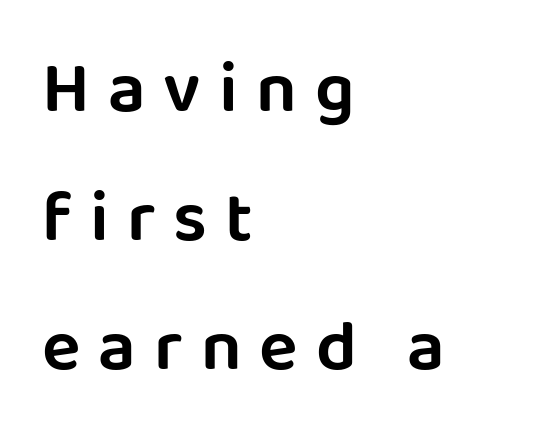
{"serif": "no", "italic": "no", "width": "normal", "stroke_contrast": "low", "x_height": "large", "monospaced": "no", "underline": "no", "align": "left", "line_spacing_ratio": 1.79, "letter_spacing": "wide", "letter_spacing_em": 0.25, "glyph_px": 72}
